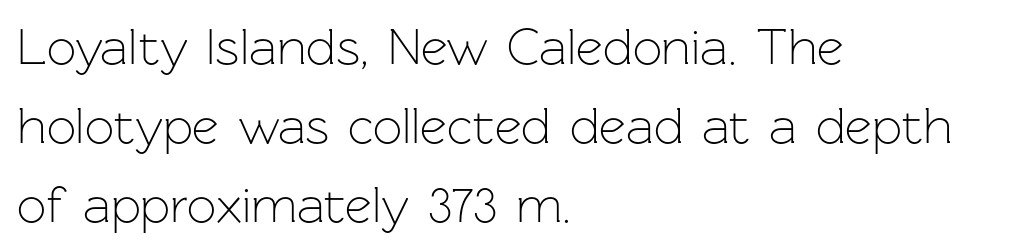
Descender tails drop into unmarked territory. The strokes carry an ordinary text weight at most. The letters advance in unequal steps, a hallmark of proportional type. Leading: standard. The type is set solid horizontally, with unmodified tracking.
